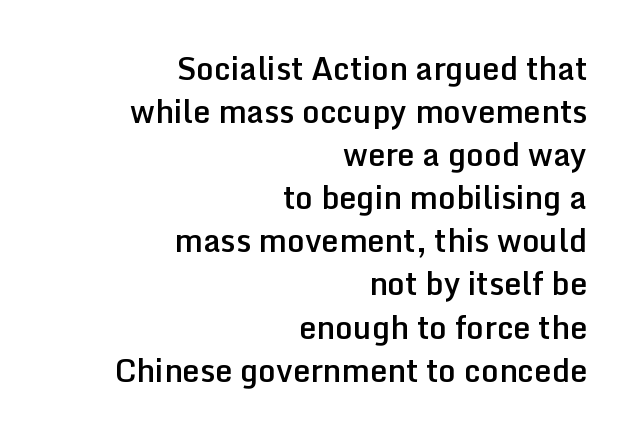
{"serif": "no", "italic": "no", "bold": "semi", "weight": "semibold", "width": "normal", "stroke_contrast": "low", "x_height": "medium", "monospaced": "no", "underline": "no", "align": "right", "line_spacing": "normal", "line_spacing_ratio": 1.39, "letter_spacing": "normal", "letter_spacing_em": 0.0, "glyph_px": 31}
